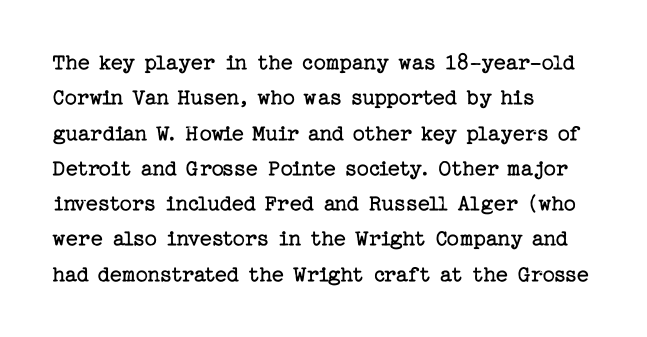
{"italic": "no", "bold": "no", "underline": "no", "align": "left", "line_spacing": "normal", "line_spacing_ratio": 1.47, "letter_spacing": "normal", "letter_spacing_em": 0.0, "glyph_px": 24}
